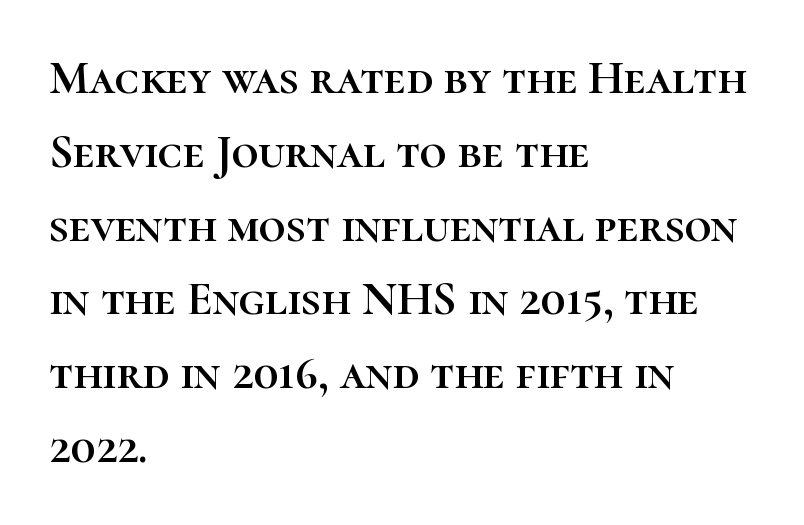
The space directly below the letters is spotless. The line-height multiplier appears to be the usual default. A student would call this left alignment; a typographer would say flush left, rag right. Do the characters align in a grid? No, the font is proportional. The letters sit at their default tracking, neither squeezed nor spread. Tall strokes in this sample are plumb rather than angled.
